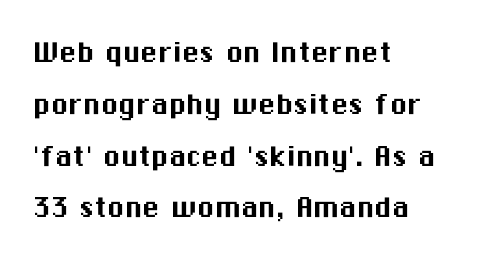
{"serif": "no", "italic": "no", "width": "normal", "stroke_contrast": "medium", "x_height": "medium", "monospaced": "no", "underline": "no", "align": "left", "line_spacing": "normal", "line_spacing_ratio": 1.48, "letter_spacing": "normal", "letter_spacing_em": 0.0, "glyph_px": 35}
